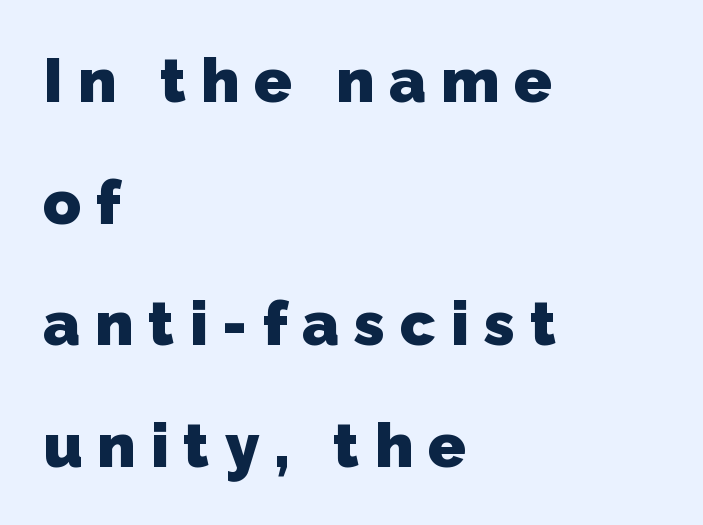
The image shows 62 px heavy sans-serif type; set left-aligned, loose line spacing (1.96x), unusually wide letter spacing (+0.24 em), not underlined; low stroke contrast and a medium x-height.
